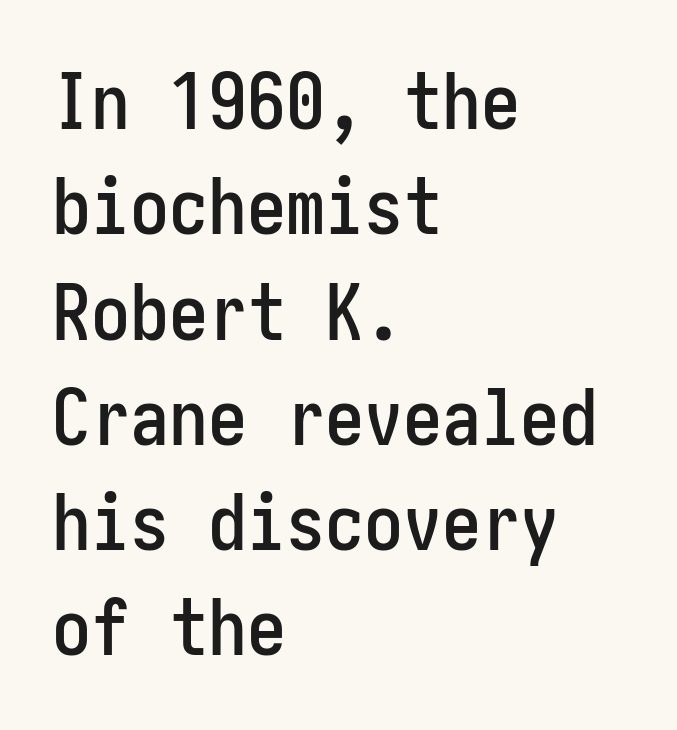
{"serif": "no", "italic": "no", "width": "condensed", "stroke_contrast": "low", "x_height": "medium", "underline": "no", "align": "left", "line_spacing": "normal", "line_spacing_ratio": 1.35, "letter_spacing": "normal", "letter_spacing_em": 0.0, "glyph_px": 78}
